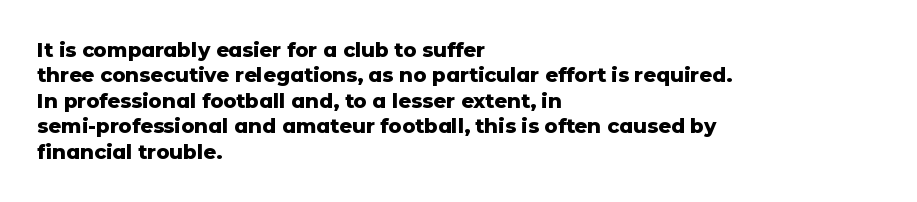
{"italic": "no", "bold": "yes", "underline": "no", "align": "left", "line_spacing": "normal", "line_spacing_ratio": 1.27, "letter_spacing": "normal", "letter_spacing_em": 0.0, "glyph_px": 20}
